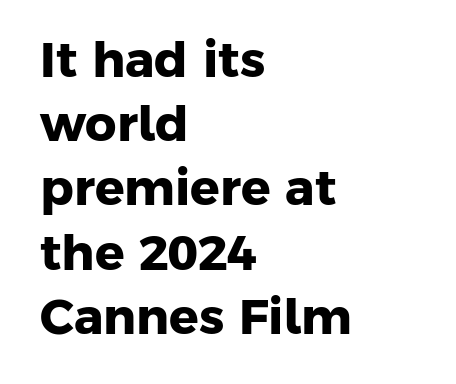
Caption: multi-line text, flush left, ragged right. The glyphs are unaccompanied by any horizontal stroke below them. These lines carry a lot of weight — the face is fully bold. The rendering uses natural spacing where letterforms have individual widths. The designer left line spacing at the default. Tracking value appears to be zero — textbook default spacing.
